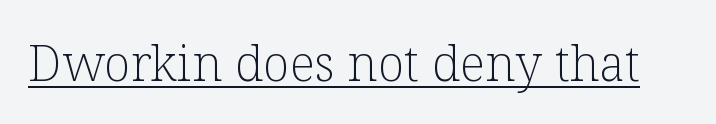
Q: Is the text bold? A: No.
Q: Is the text italic (slanted)? A: No, it is upright.
Q: Is the typeface a serif or a sans-serif typeface? A: Serif.
Q: Is the text underlined? A: Yes.
Q: Is the spacing between letters normal or unusually wide? A: Normal.
Q: Width (condensed, normal, or wide)? A: Normal.
Q: Stroke contrast? A: Low.
Q: x-height? A: Medium.
Q: Monospaced? A: No.
